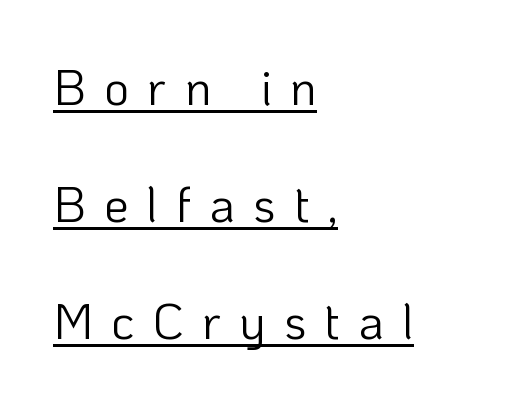
Tall strokes in this sample are plumb rather than angled. Proportional: the letters do not fall into vertical columns. Beneath each row of characters lies a ruled line. Serifs: no, the terminals of the letterforms are clean. The rendering uses a large line-height, opening up the rows.
